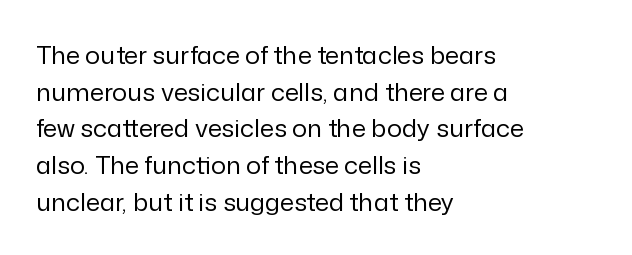
The image shows 25 px text type, upright; set left-aligned, normal line spacing (1.47x), normal letter spacing, not underlined.
